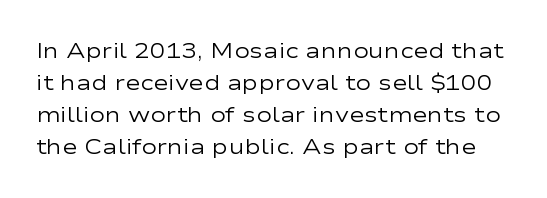
The image shows 21 px text type, upright; set normal line spacing (1.52x), normal letter spacing, not underlined.
